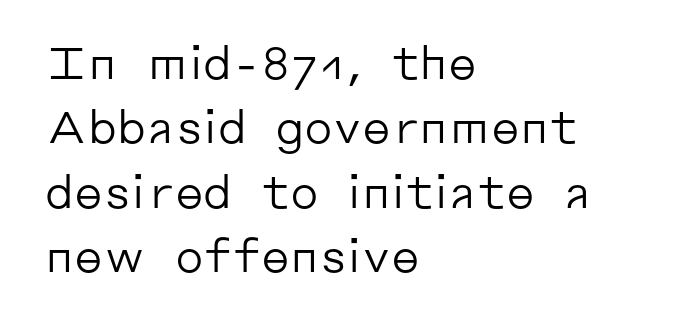
The strip under each line holds only bare page. A typesetter would call this leading conventional body-copy spacing. Reading down the block, your eye returns to a fixed left position each line. The typography opts for an upright posture over an oblique one. The tracking reads as untouched default to a designer's eye.
